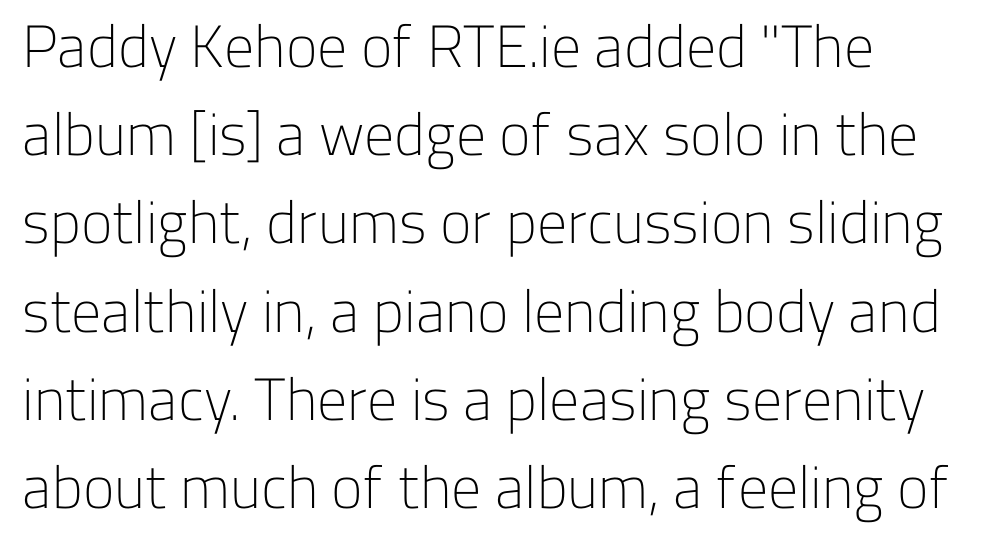
Does extra space separate the letters? No, they use regular spacing. These lines are rendered in a variable-pitch font. Alignment: flush left. Stroke terminals: plain, sans-serif. The lines sit at an ordinary, default distance from one another. No chunkiness to these letters — they're not bold.
